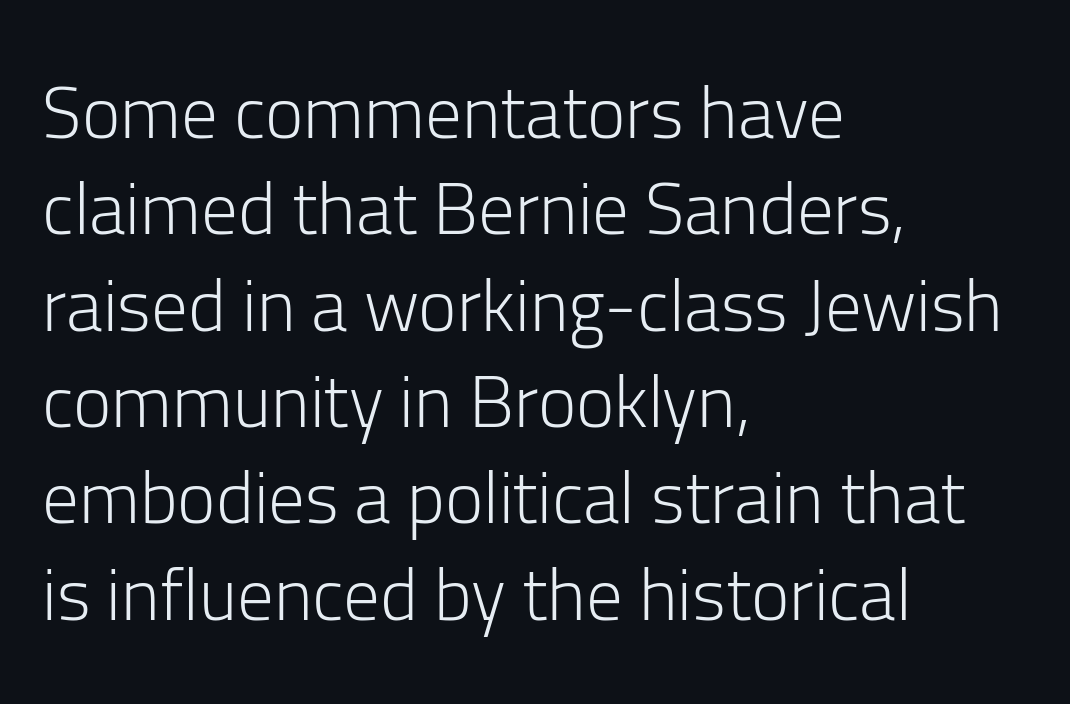
Q: Is the text bold? A: No.
Q: Is the text italic (slanted)? A: No, it is upright.
Q: Is the typeface a serif or a sans-serif typeface? A: Sans-serif.
Q: Is the text underlined? A: No.
Q: How is the paragraph aligned? A: Left-aligned.
Q: Is the spacing between letters normal or unusually wide? A: Normal.
Q: Is the spacing between lines tight, normal or loose? A: Normal.
Q: Width (condensed, normal, or wide)? A: Normal.
Q: Stroke contrast? A: Low.
Q: x-height? A: Medium.
Q: Monospaced? A: No.
